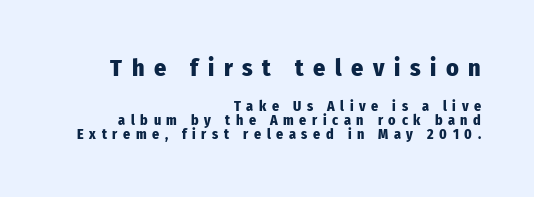
{"italic": "no", "bold": "yes", "underline": "no", "align": "right", "line_spacing": "tight", "line_spacing_ratio": 1.02, "letter_spacing": "wide", "letter_spacing_em": 0.4, "larger_block": "first", "size_ratio": 1.71, "glyph_px": 24}
